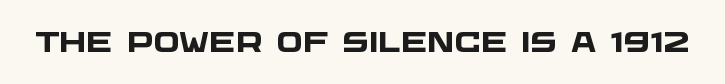
Q: Is the text bold? A: Yes.
Q: Is the typeface a serif or a sans-serif typeface? A: Sans-serif.
Q: Is the text underlined? A: No.
Q: Is the spacing between letters normal or unusually wide? A: Normal.
Q: Width (condensed, normal, or wide)? A: Wide.
Q: Stroke contrast? A: Low.
Q: x-height? A: Large.
Q: Monospaced? A: No.
